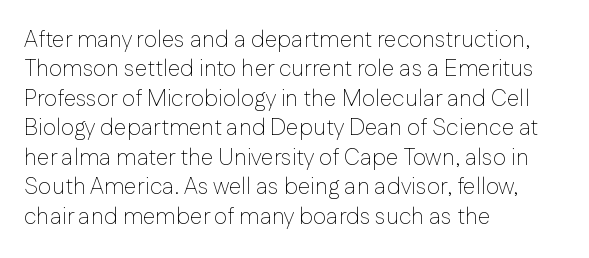
Q: Is the text bold? A: No.
Q: Is the text italic (slanted)? A: No, it is upright.
Q: Is the text underlined? A: No.
Q: How is the paragraph aligned? A: Left-aligned.
Q: Is the spacing between letters normal or unusually wide? A: Normal.
Q: Is the spacing between lines tight, normal or loose? A: Normal.
